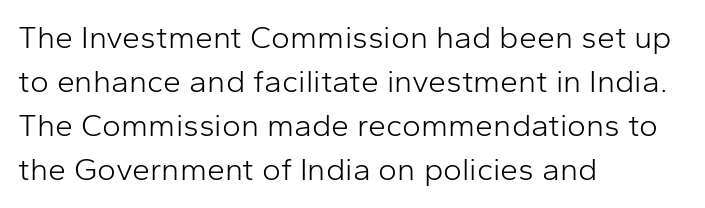
Each letter keeps its own natural width here, so spacing adapts to shape. Compared with typical paragraphs, the rows here are spaced about the same. The string is rendered with underlining switched off. Weight: regular or lighter. Default kerning and tracking; the words read as compact shapes.
